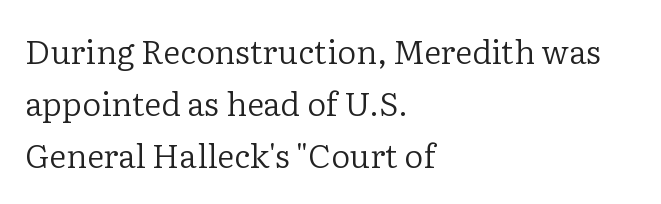
{"serif": "yes", "italic": "no", "bold": "no", "weight": "regular", "width": "normal", "stroke_contrast": "low", "x_height": "medium", "monospaced": "no", "underline": "no", "align": "left", "line_spacing": "normal", "line_spacing_ratio": 1.57, "letter_spacing": "normal", "letter_spacing_em": 0.0, "glyph_px": 33}
